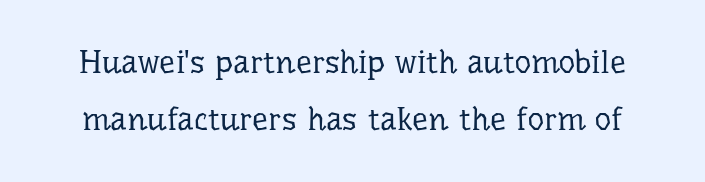
{"serif": "yes", "italic": "no", "bold": "no", "weight": "regular", "width": "normal", "stroke_contrast": "low", "x_height": "medium", "monospaced": "no", "underline": "no", "line_spacing_ratio": 1.79, "letter_spacing": "normal", "letter_spacing_em": 0.0, "glyph_px": 32}
